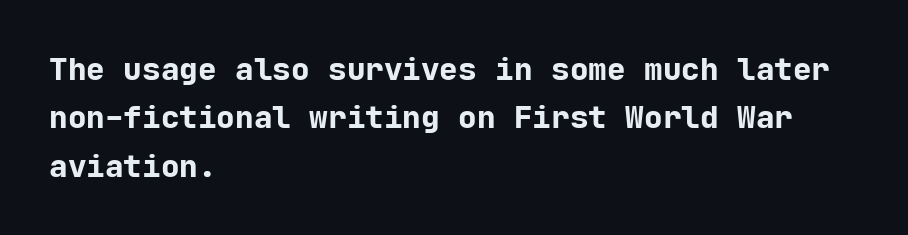
Q: Is the text bold? A: Yes.
Q: Is the text italic (slanted)? A: No, it is upright.
Q: Is the typeface a serif or a sans-serif typeface? A: Sans-serif.
Q: Is the text underlined? A: No.
Q: How is the paragraph aligned? A: Left-aligned.
Q: Is the spacing between letters normal or unusually wide? A: Normal.
Q: Is the spacing between lines tight, normal or loose? A: Normal.
Q: Width (condensed, normal, or wide)? A: Normal.
Q: Stroke contrast? A: Low.
Q: x-height? A: Medium.
Q: Monospaced? A: Yes.
